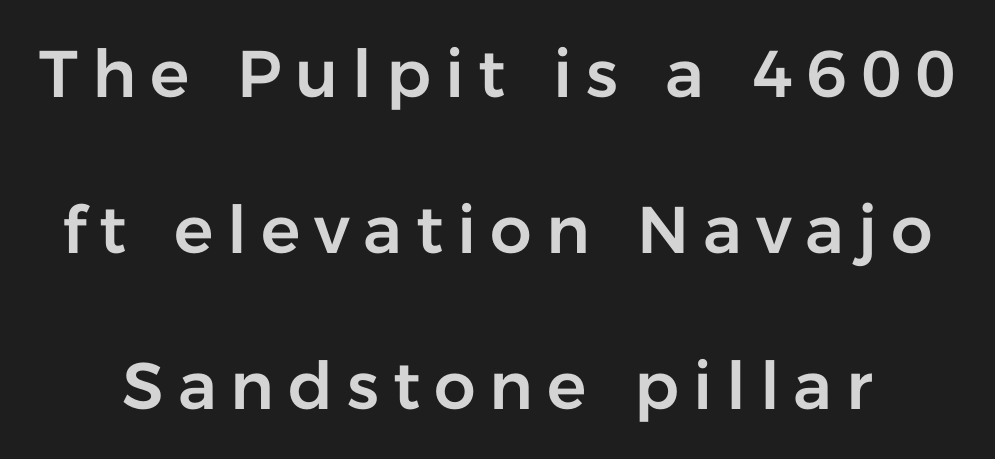
{"serif": "no", "italic": "no", "width": "normal", "stroke_contrast": "low", "x_height": "medium", "monospaced": "no", "underline": "no", "line_spacing": "loose", "line_spacing_ratio": 2.36, "letter_spacing": "wide", "letter_spacing_em": 0.21, "glyph_px": 66}
